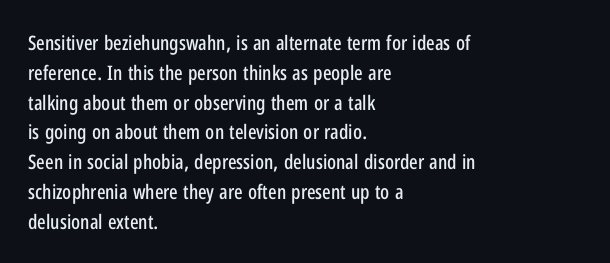
The image shows 20 px text type, upright; set left-aligned, normal line spacing (1.49x), normal letter spacing, not underlined.
